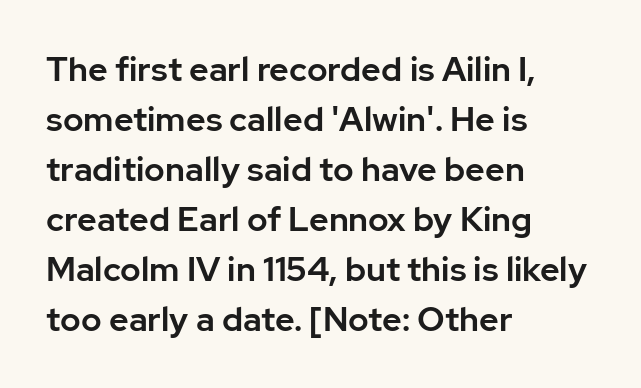
The image shows 34 px sans-serif type, upright; set left-aligned, normal line spacing (1.47x), normal letter spacing, not underlined; low stroke contrast and a medium x-height.
